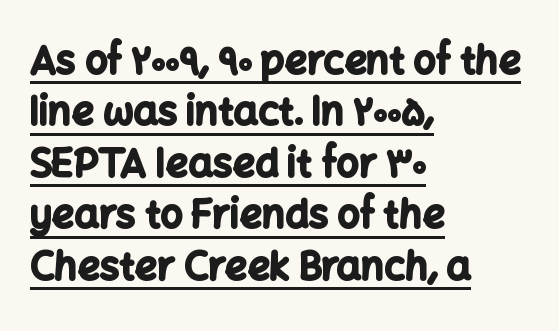
Here the designer chose a conventional face with non-uniform glyph widths. The letters are bold, with thick, heavy strokes. This sample uses an upright cut, with every glyph sitting square on the baseline. Caption: multi-line text, flush left, ragged right.
